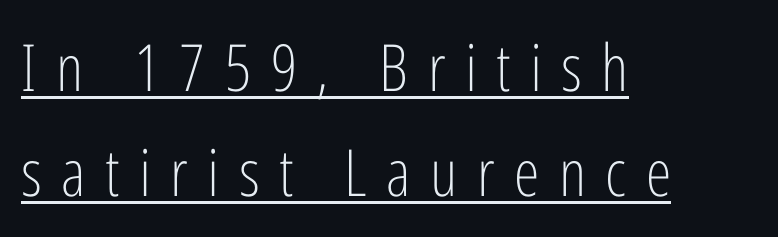
{"serif": "no", "italic": "no", "bold": "no", "weight": "light", "width": "condensed", "stroke_contrast": "low", "x_height": "medium", "monospaced": "no", "underline": "yes", "align": "left", "line_spacing": "normal", "line_spacing_ratio": 1.61, "letter_spacing": "wide", "letter_spacing_em": 0.3, "glyph_px": 65}
